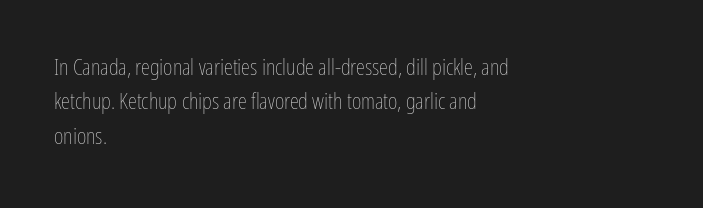
The image shows 23 px text type, upright; set left-aligned, normal line spacing (1.5x), normal letter spacing, not underlined.
